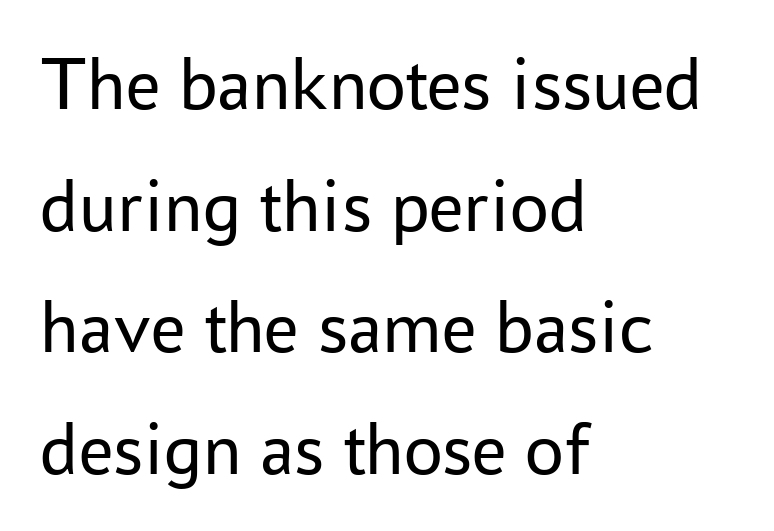
{"serif": "no", "italic": "no", "bold": "no", "weight": "regular", "width": "normal", "stroke_contrast": "low", "x_height": "medium", "monospaced": "no", "underline": "no", "align": "left", "line_spacing": "normal", "line_spacing_ratio": 1.58, "letter_spacing": "normal", "letter_spacing_em": 0.0, "glyph_px": 77}
